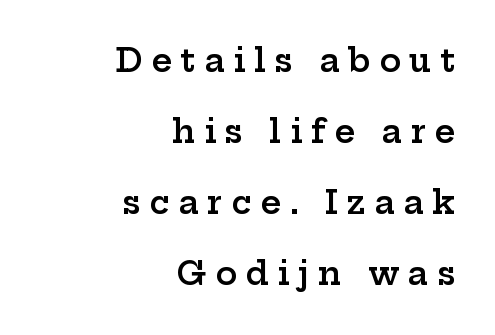
Check the space under the baseline: it is left empty. Characters follow at a spacing far wider than the type designer built in. A typesetter would call this proportional, since set widths differ per character. This rendering uses right alignment, leaving the left contour irregular. The characters look somewhat weighty, a semibold short of true bold.
